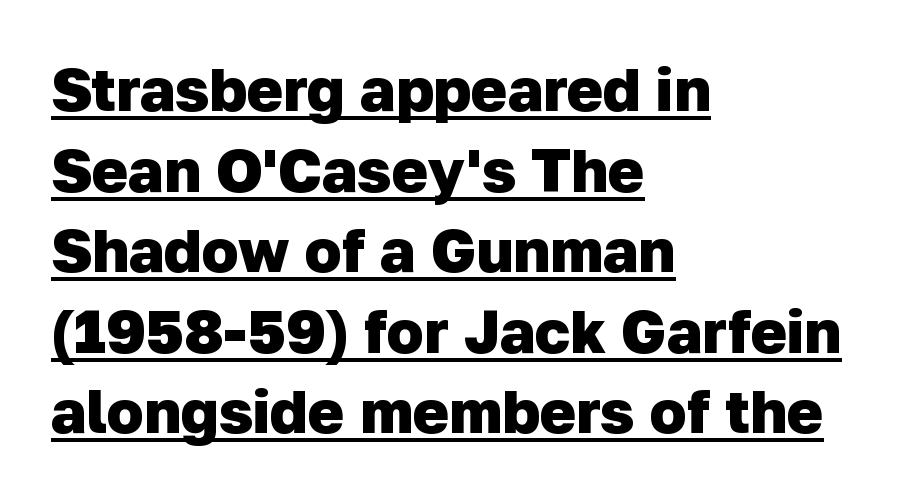
{"serif": "no", "bold": "yes", "weight": "heavy", "width": "normal", "stroke_contrast": "low", "x_height": "medium", "monospaced": "no", "underline": "yes", "align": "left", "line_spacing": "normal", "line_spacing_ratio": 1.32, "letter_spacing": "normal", "letter_spacing_em": 0.0, "glyph_px": 61}
